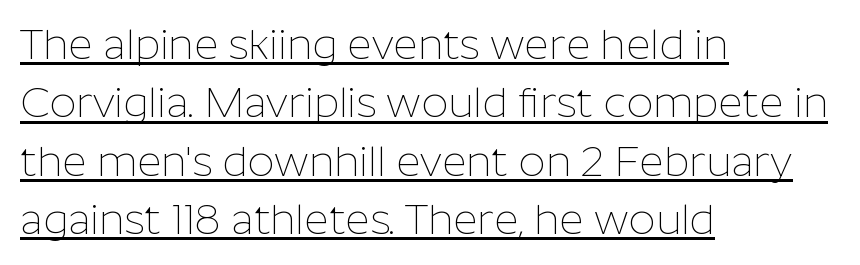
The image shows 42 px thin sans-serif type, upright; set left-aligned, normal line spacing (1.39x), normal letter spacing, underlined; low stroke contrast and a medium x-height.
